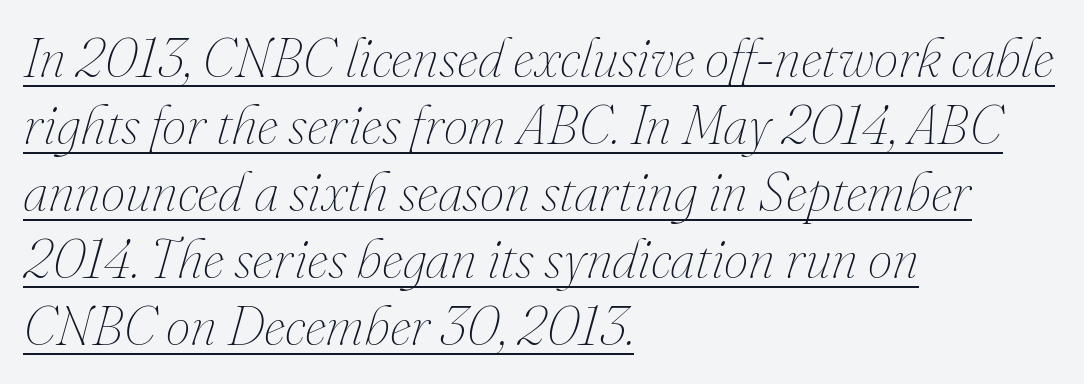
Horizontally, the lines are justified to the leading edge only. Honestly, the letter spacing is just normal — you wouldn't notice it. Weight class: somewhere from thin through regular. There's an unmistakable incline to the writing here.
